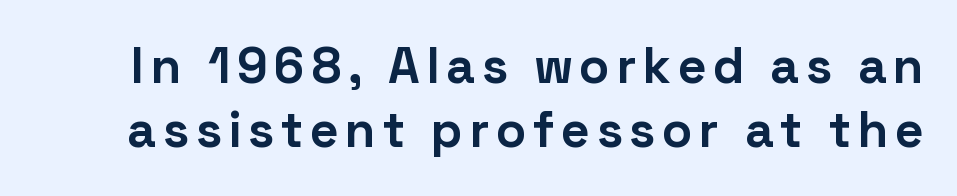
Q: Is the text bold? A: Yes.
Q: Is the text italic (slanted)? A: No, it is upright.
Q: Is the typeface a serif or a sans-serif typeface? A: Sans-serif.
Q: Is the text underlined? A: No.
Q: Is the spacing between lines tight, normal or loose? A: Normal.
Q: Width (condensed, normal, or wide)? A: Normal.
Q: Stroke contrast? A: Low.
Q: x-height? A: Medium.
Q: Monospaced? A: No.
